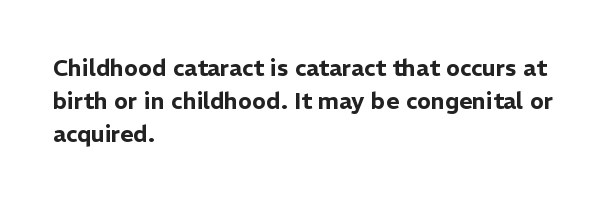
The block of text has a typical density, with ordinary space between rows. Tracking here is standard; glyphs follow each other at the usual distance. The strip under each line holds only bare page. The lettering holds an erect, upright posture throughout. Teacher's note: observe the even left margin — that is flush-left alignment.
